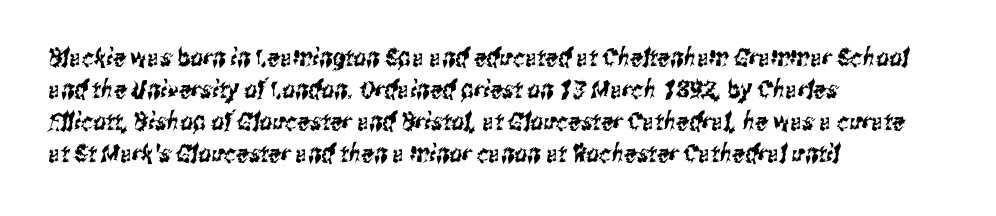
Q: Is the text underlined? A: No.
Q: How is the paragraph aligned? A: Left-aligned.
Q: Is the spacing between letters normal or unusually wide? A: Normal.
Q: Is the spacing between lines tight, normal or loose? A: Normal.
